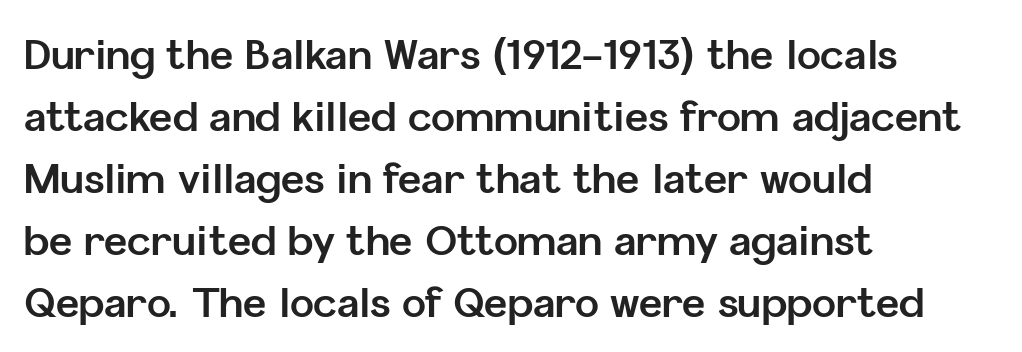
{"serif": "no", "italic": "no", "bold": "yes", "weight": "bold", "width": "normal", "stroke_contrast": "low", "x_height": "medium", "monospaced": "no", "underline": "no", "align": "left", "line_spacing": "normal", "line_spacing_ratio": 1.55, "letter_spacing": "normal", "letter_spacing_em": 0.0, "glyph_px": 40}
